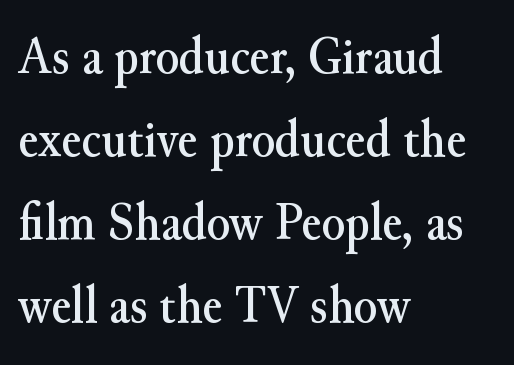
{"serif": "yes", "italic": "no", "width": "normal", "stroke_contrast": "medium", "x_height": "small", "monospaced": "no", "underline": "no", "align": "left", "line_spacing": "normal", "line_spacing_ratio": 1.54, "letter_spacing": "normal", "letter_spacing_em": 0.0, "glyph_px": 54}
